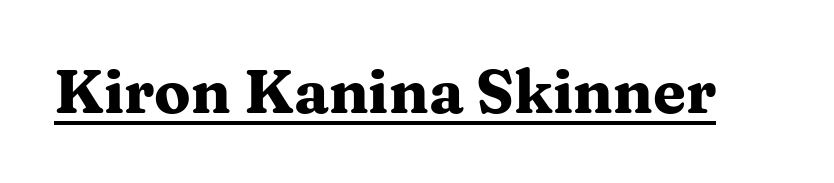
{"serif": "yes", "italic": "no", "bold": "yes", "weight": "heavy", "width": "wide", "stroke_contrast": "medium", "x_height": "medium", "monospaced": "no", "underline": "yes", "letter_spacing": "normal", "letter_spacing_em": 0.0, "glyph_px": 60}
